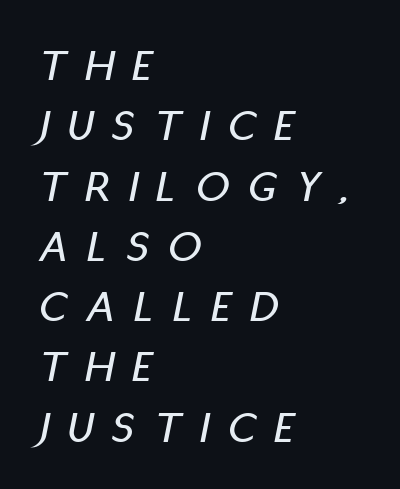
{"italic": "yes", "lean": "right", "slant_degrees": 11, "width": "condensed", "stroke_contrast": "low", "x_height": "large", "monospaced": "no", "underline": "no", "align": "left", "line_spacing": "normal", "line_spacing_ratio": 1.31, "letter_spacing": "wide", "letter_spacing_em": 0.43, "glyph_px": 46}
